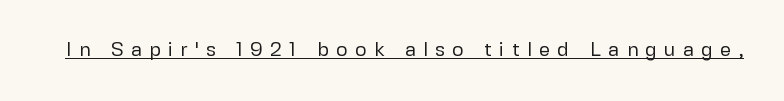
Q: Is the text bold? A: No.
Q: Is the text italic (slanted)? A: No, it is upright.
Q: Is the text underlined? A: Yes.
Q: Is the spacing between letters normal or unusually wide? A: Unusually wide.
